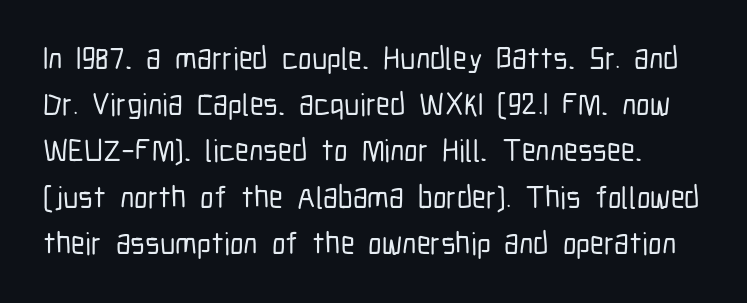
The image shows 31 px condensed sans-serif type, upright; set normal line spacing (1.49x), normal letter spacing, not underlined; low stroke contrast and a medium x-height.
